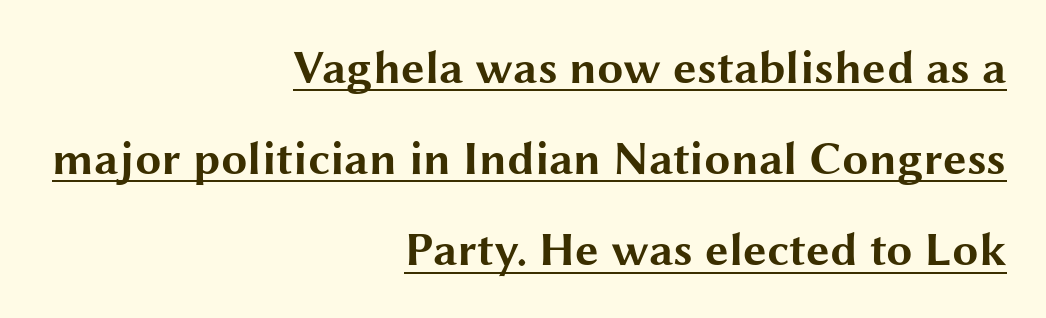
You can see a thin bar hugging the bottom of the glyphs. Characters remain perfectly vertical along every line. If you drew a ruler down the right edge, every line would touch it. The block of text is sparse from top to bottom, with ample space between rows.
